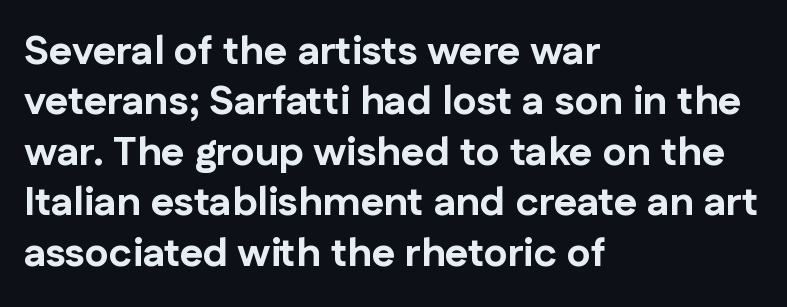
Q: Is the text bold? A: Yes.
Q: Is the text italic (slanted)? A: No, it is upright.
Q: Is the typeface a serif or a sans-serif typeface? A: Sans-serif.
Q: Is the text underlined? A: No.
Q: How is the paragraph aligned? A: Left-aligned.
Q: Is the spacing between letters normal or unusually wide? A: Normal.
Q: Is the spacing between lines tight, normal or loose? A: Normal.
Q: Width (condensed, normal, or wide)? A: Normal.
Q: Stroke contrast? A: Low.
Q: x-height? A: Medium.
Q: Monospaced? A: No.
